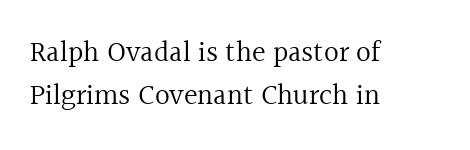
This sample uses plain, unmodified letter spacing. You can tell it's not italic because the verticals are truly vertical. The text was rendered using a seriffed face with decorative stroke endings. The passage is arranged the way most books set body copy — flush left.
